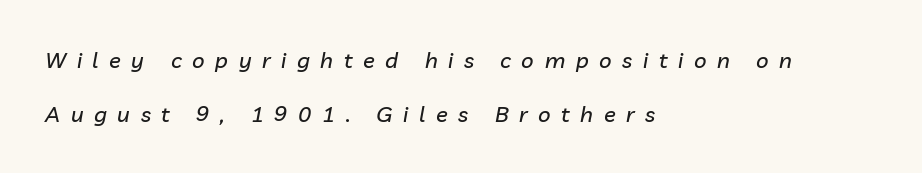
Layout note: lines flush left. Successive baselines arrive slowly, with a big drop between each. The type is letterspaced generously, with wide tracking. The foot of each line stays bare and open. Slanted lettering throughout.
